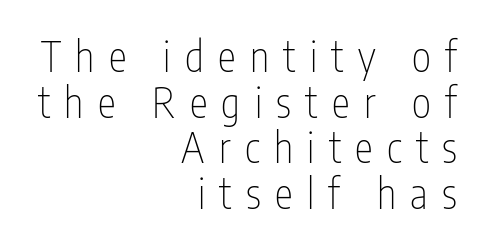
The area under the type is left untouched. Successive baselines arrive quickly, one right under another. Words appear elongated and porous because spacing is wide. Serifs: no, the terminals of the letterforms are clean.
